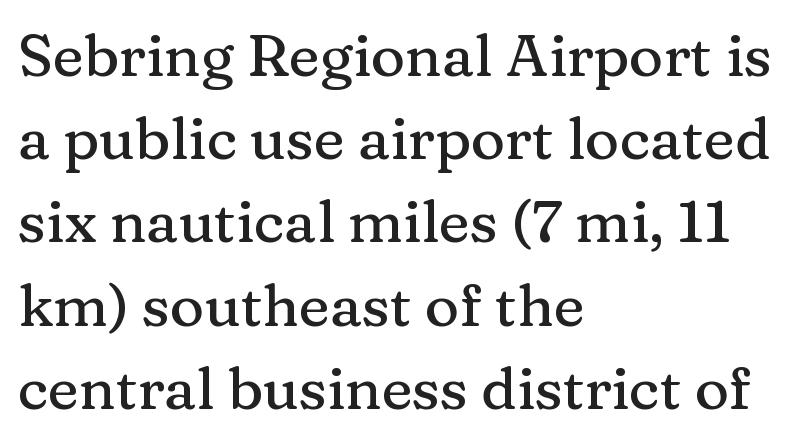
The typesetter chose a ragged-right arrangement here. Students, observe: this is what conventionally led text looks like. Nothing unusual about the tracking: characters are spaced as the font intends. Varying glyph widths throughout — classic text-font behaviour. Any mark beneath the type? The region is blank. Is this a sans? No — the strokes have serifs.
